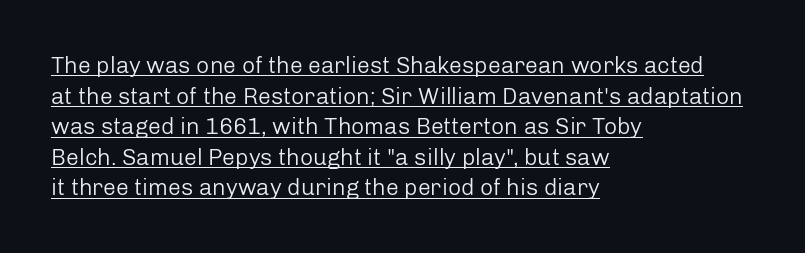
{"italic": "no", "bold": "no", "underline": "yes", "align": "left", "line_spacing": "normal", "line_spacing_ratio": 1.33, "letter_spacing": "normal", "letter_spacing_em": 0.0, "glyph_px": 23}
